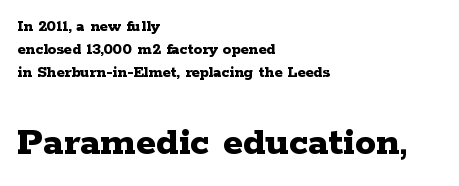
{"serif": "yes", "italic": "no", "bold": "yes", "weight": "bold", "width": "wide", "stroke_contrast": "low", "x_height": "medium", "monospaced": "no", "underline": "no", "align": "left", "line_spacing": "normal", "line_spacing_ratio": 1.35, "letter_spacing": "normal", "letter_spacing_em": 0.0, "larger_block": "second", "size_ratio": 2.47, "glyph_px": 42}
